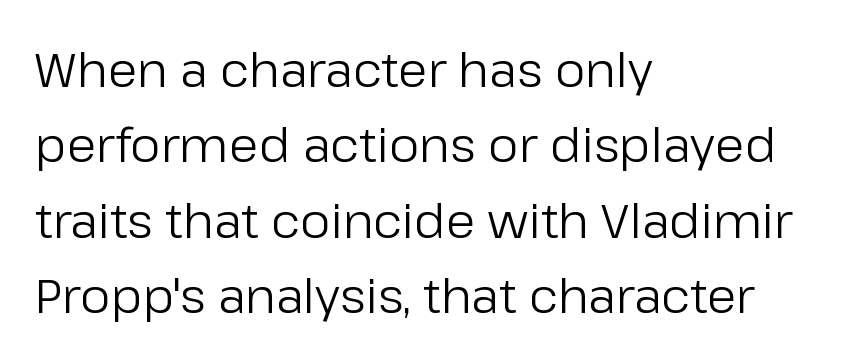
The cut favours lightness, reaching ordinary text weight at its darkest. Unlike a traditional serif, this face leaves its strokes unadorned. Each letter keeps its own natural width here, so spacing adapts to shape. Posture: straight, roman, zero tilt. Quick note: underline off. Line beginnings align vertically; line endings do not.
